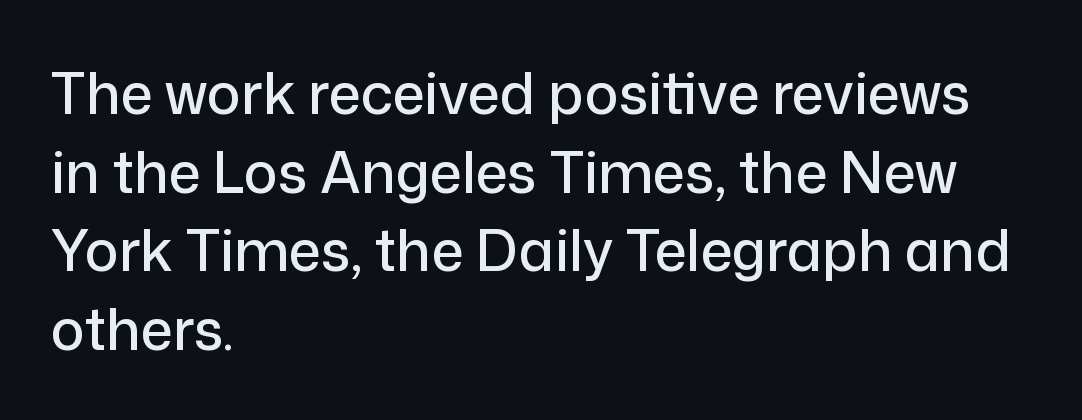
Only glyphs here, with clear space below each row. The line texture is even and compact thanks to regular tracking. A typesetter would call this proportional, since set widths differ per character. The type sits square on the baseline with zero lean.
